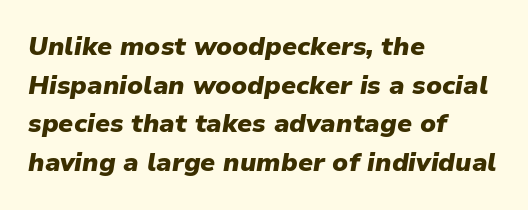
{"italic": "yes", "lean": "right", "slant_degrees": 9, "bold": "yes", "underline": "no", "align": "left", "line_spacing": "normal", "line_spacing_ratio": 1.49, "letter_spacing": "normal", "letter_spacing_em": 0.0, "glyph_px": 26}
